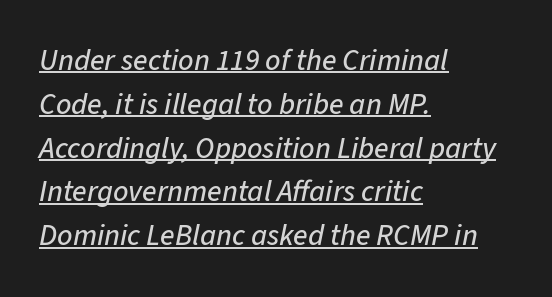
The image shows 30 px text type, italic (leaning right); set left-aligned, normal line spacing (1.46x), normal letter spacing, underlined; low stroke contrast and a medium x-height.
